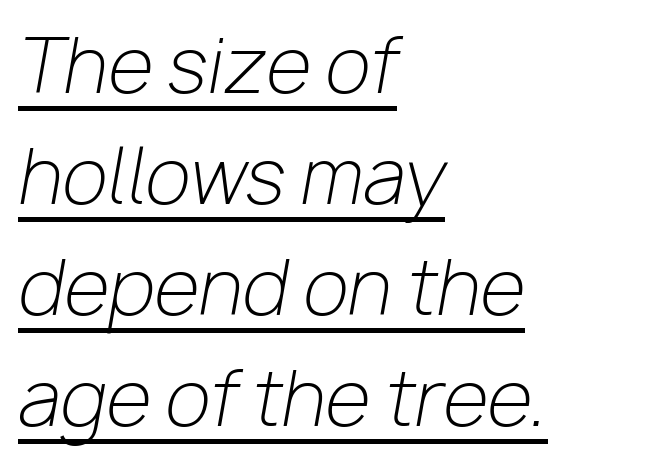
{"italic": "yes", "lean": "right", "slant_degrees": 10, "bold": "no", "weight": "light", "width": "normal", "stroke_contrast": "low", "x_height": "medium", "monospaced": "no", "underline": "yes", "align": "left", "line_spacing": "normal", "line_spacing_ratio": 1.5, "letter_spacing": "normal", "letter_spacing_em": 0.0, "glyph_px": 74}
